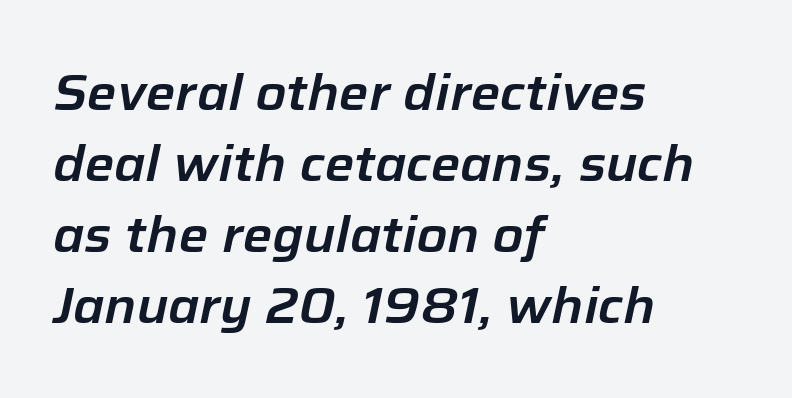
{"italic": "yes", "lean": "right", "slant_degrees": 12, "width": "normal", "stroke_contrast": "low", "x_height": "medium", "monospaced": "no", "underline": "no", "align": "left", "line_spacing": "normal", "line_spacing_ratio": 1.42, "letter_spacing": "normal", "letter_spacing_em": 0.0, "glyph_px": 50}
